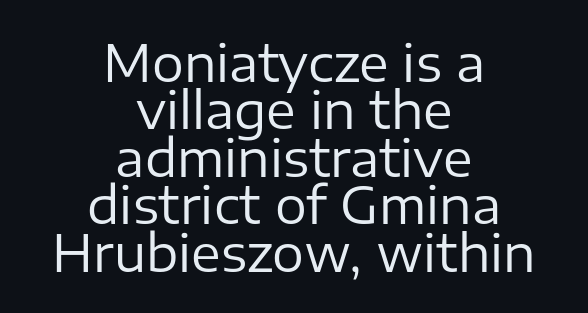
{"serif": "no", "italic": "no", "bold": "no", "weight": "regular", "width": "normal", "stroke_contrast": "low", "x_height": "medium", "monospaced": "no", "underline": "no", "align": "center", "line_spacing": "tight", "line_spacing_ratio": 0.95, "letter_spacing": "normal", "letter_spacing_em": 0.0, "glyph_px": 50}
